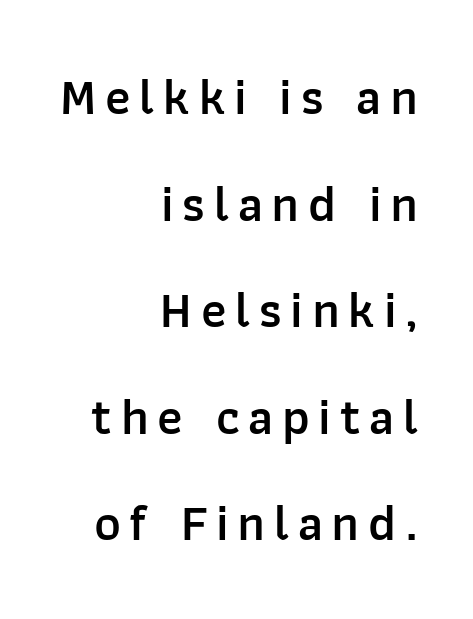
{"serif": "no", "italic": "no", "bold": "semi", "weight": "semibold", "width": "normal", "stroke_contrast": "low", "x_height": "medium", "monospaced": "no", "underline": "no", "align": "right", "line_spacing": "loose", "line_spacing_ratio": 2.09, "glyph_px": 51}
